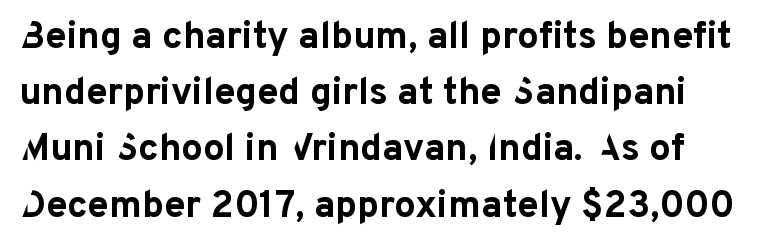
{"serif": "no", "italic": "no", "bold": "yes", "weight": "bold", "width": "normal", "stroke_contrast": "low", "x_height": "medium", "monospaced": "no", "underline": "no", "line_spacing": "normal", "line_spacing_ratio": 1.48, "letter_spacing": "normal", "letter_spacing_em": 0.0, "glyph_px": 38}
